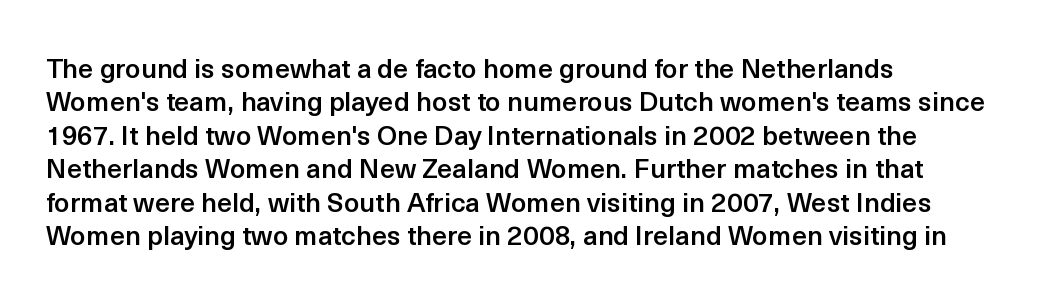
Q: Is the text bold? A: Semi-bold.
Q: Is the text italic (slanted)? A: No, it is upright.
Q: Is the text underlined? A: No.
Q: How is the paragraph aligned? A: Left-aligned.
Q: Is the spacing between letters normal or unusually wide? A: Normal.
